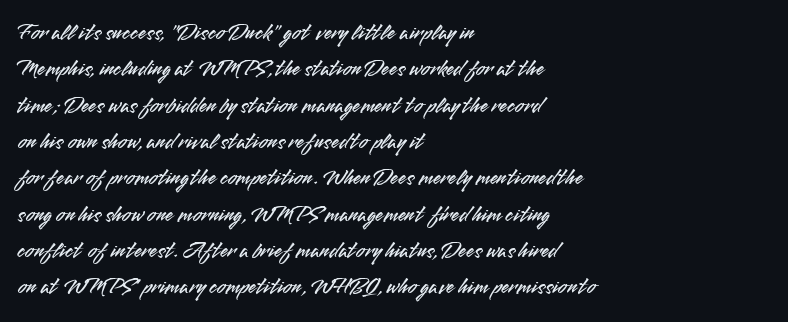
The image shows 23 px text type; set left-aligned, normal line spacing (1.58x), normal letter spacing, not underlined.
